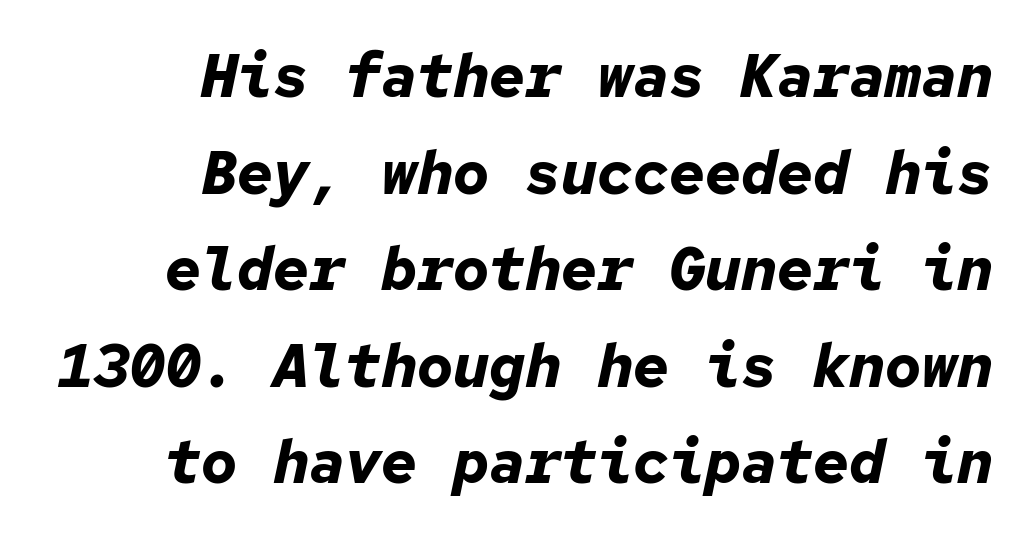
Q: Is the text bold? A: Yes.
Q: Is the text italic (slanted)? A: Yes, it leans right by about 12 degrees.
Q: Is the text underlined? A: No.
Q: How is the paragraph aligned? A: Right-aligned.
Q: Is the spacing between letters normal or unusually wide? A: Normal.
Q: Is the spacing between lines tight, normal or loose? A: Normal.
Q: Width (condensed, normal, or wide)? A: Normal.
Q: Stroke contrast? A: Low.
Q: x-height? A: Medium.
Q: Monospaced? A: Yes.
